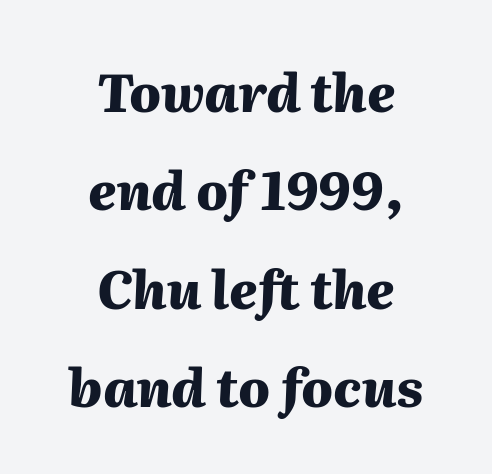
Casual observation: everything's sitting right in the middle. The sample has been set heavy, in full bold. Decoration check: the copy has no underline. These lines are rendered in a variable-pitch font. The axis of the letterforms is tilted away from vertical.
